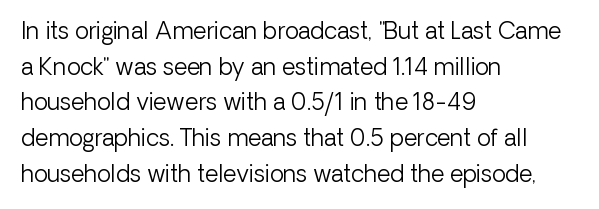
The image shows 23 px text type, upright; set left-aligned, normal line spacing (1.55x), normal letter spacing, not underlined.
